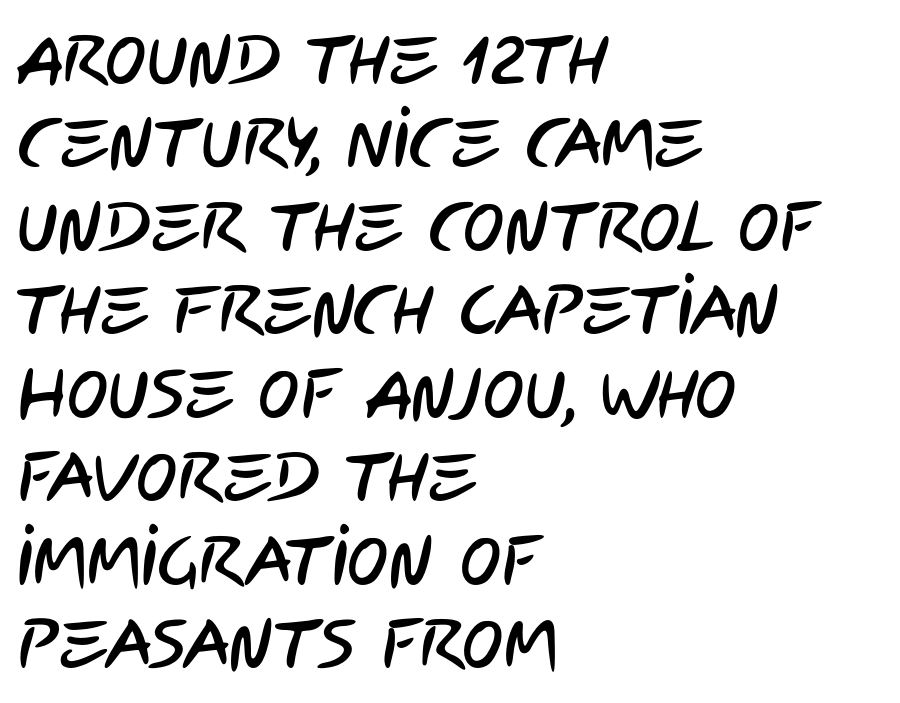
Q: Is the typeface a serif or a sans-serif typeface? A: Sans-serif.
Q: Is the text underlined? A: No.
Q: How is the paragraph aligned? A: Left-aligned.
Q: Is the spacing between letters normal or unusually wide? A: Normal.
Q: Width (condensed, normal, or wide)? A: Condensed.
Q: Stroke contrast? A: Low.
Q: x-height? A: Large.
Q: Monospaced? A: No.
